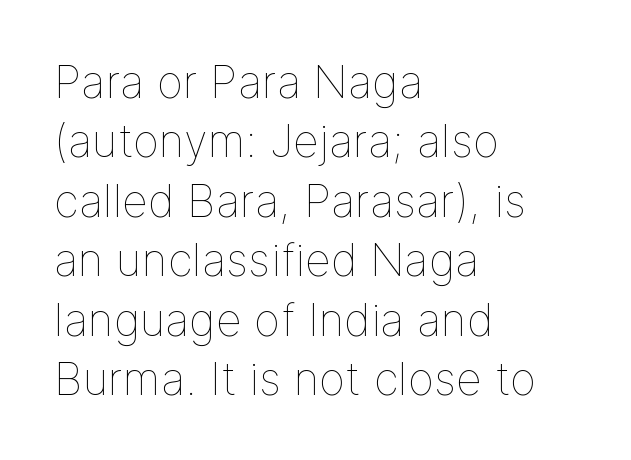
The image shows 45 px thin type, upright; set left-aligned, normal line spacing (1.32x), normal letter spacing, not underlined; low stroke contrast and a medium x-height.
